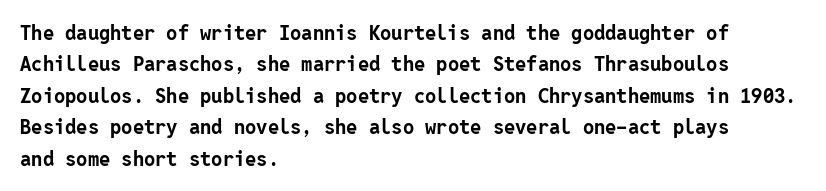
Q: Is the text bold? A: Yes.
Q: Is the text italic (slanted)? A: No, it is upright.
Q: Is the text underlined? A: No.
Q: How is the paragraph aligned? A: Left-aligned.
Q: Is the spacing between letters normal or unusually wide? A: Normal.
Q: Is the spacing between lines tight, normal or loose? A: Normal.
